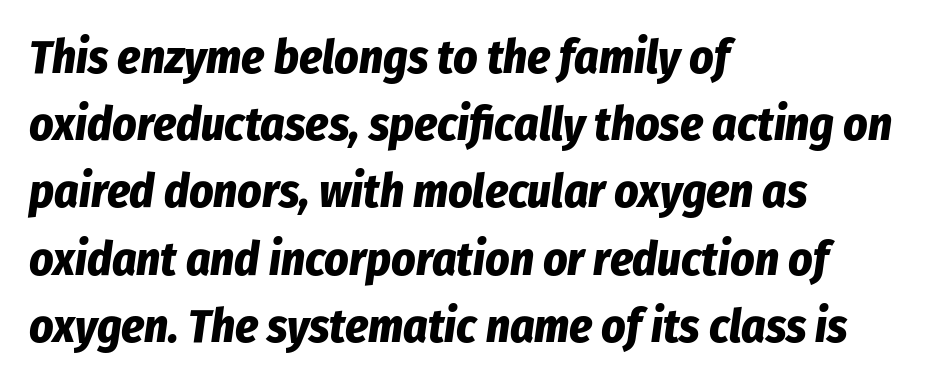
The image shows 47 px bold, condensed type, italic (leaning right); set left-aligned, normal line spacing (1.43x), normal letter spacing, not underlined; low stroke contrast and a medium x-height.
